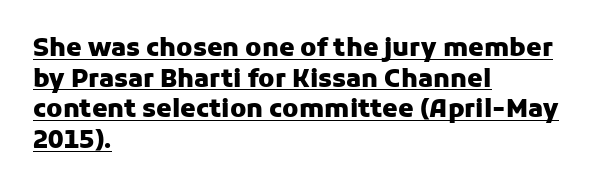
The image shows 25 px bold type, upright; set left-aligned, line spacing 1.23x, normal letter spacing, underlined.
